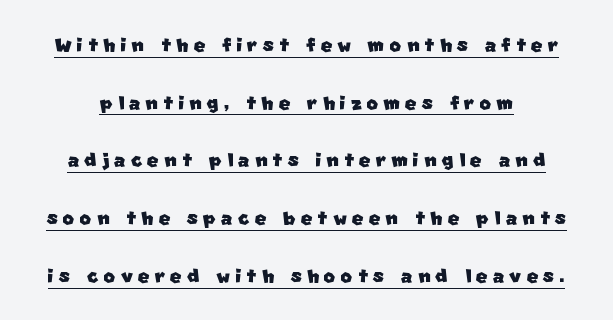
Q: Is the text underlined? A: Yes.
Q: Is the spacing between letters normal or unusually wide? A: Unusually wide.
Q: Is the spacing between lines tight, normal or loose? A: Loose.
